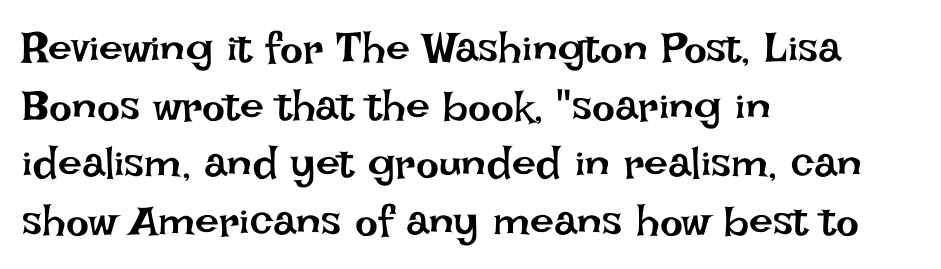
Q: Is the text bold? A: No.
Q: Is the text italic (slanted)? A: No, it is upright.
Q: Is the text underlined? A: No.
Q: How is the paragraph aligned? A: Left-aligned.
Q: Is the spacing between letters normal or unusually wide? A: Normal.
Q: Is the spacing between lines tight, normal or loose? A: Normal.
Q: Width (condensed, normal, or wide)? A: Normal.
Q: Stroke contrast? A: Low.
Q: x-height? A: Large.
Q: Monospaced? A: No.
